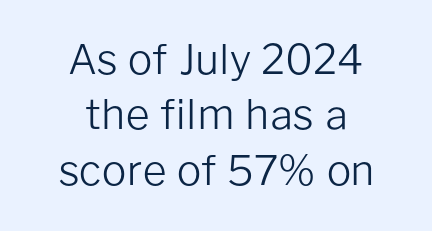
Q: Is the text bold? A: No.
Q: Is the text italic (slanted)? A: No, it is upright.
Q: Is the typeface a serif or a sans-serif typeface? A: Sans-serif.
Q: Is the text underlined? A: No.
Q: How is the paragraph aligned? A: Centered.
Q: Is the spacing between letters normal or unusually wide? A: Normal.
Q: Is the spacing between lines tight, normal or loose? A: Normal.
Q: Width (condensed, normal, or wide)? A: Normal.
Q: Stroke contrast? A: Low.
Q: x-height? A: Medium.
Q: Monospaced? A: No.
